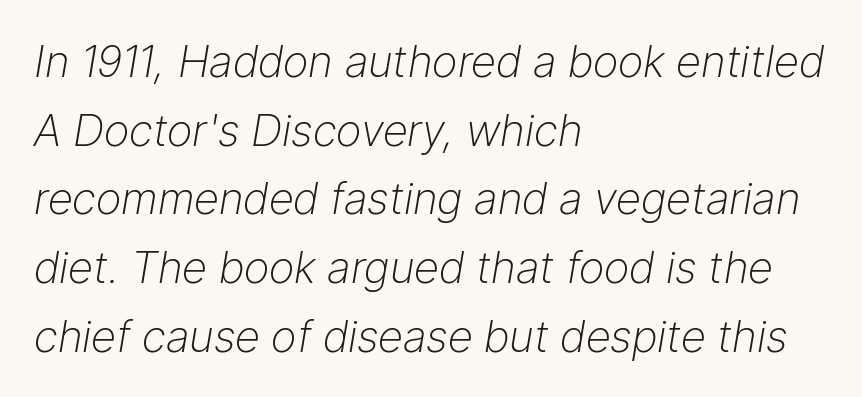
The image shows 44 px light type, italic (leaning right); set left-aligned, normal line spacing (1.56x), normal letter spacing, not underlined; low stroke contrast and a medium x-height.
